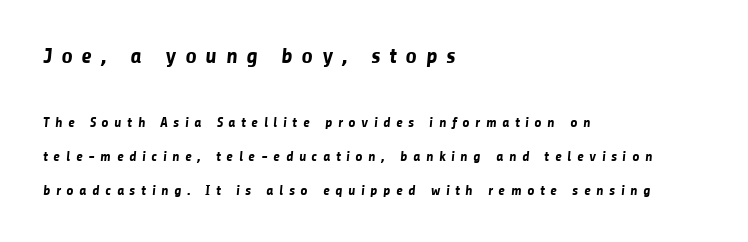
{"bold": "yes", "underline": "no", "align": "left", "line_spacing": "loose", "line_spacing_ratio": 2.42, "letter_spacing": "wide", "letter_spacing_em": 0.4, "larger_block": "first", "size_ratio": 1.57, "glyph_px": 22}
